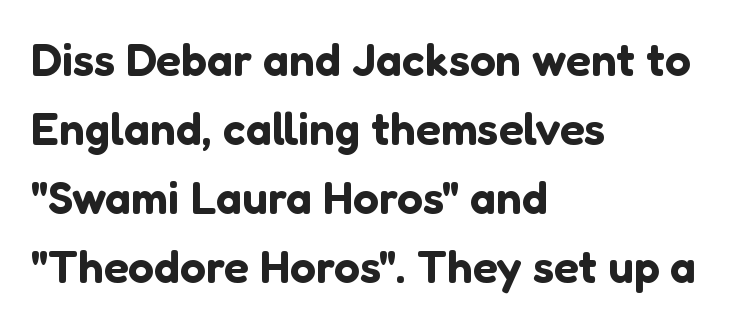
Q: Is the text italic (slanted)? A: No, it is upright.
Q: Is the typeface a serif or a sans-serif typeface? A: Sans-serif.
Q: Is the text underlined? A: No.
Q: How is the paragraph aligned? A: Left-aligned.
Q: Is the spacing between letters normal or unusually wide? A: Normal.
Q: Is the spacing between lines tight, normal or loose? A: Normal.
Q: Width (condensed, normal, or wide)? A: Normal.
Q: Stroke contrast? A: Low.
Q: x-height? A: Medium.
Q: Monospaced? A: No.
